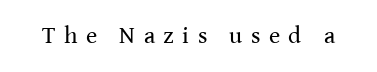
The image shows 24 px text type, upright; set unusually wide letter spacing (+0.35 em), not underlined.
